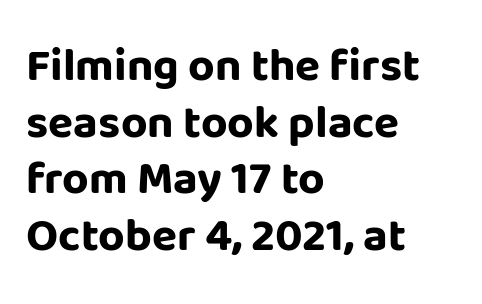
Think of a printed novel: that variable character pitch is what you see here. No italicization has been applied; the sample stays upright. The characters display no serif detailing; their extremities are plain. Every row of glyphs begins at an identical x-position on the left.
